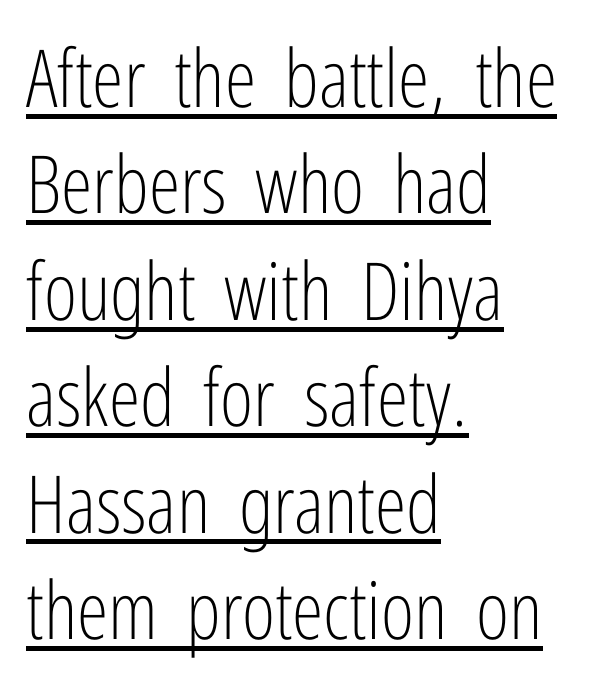
Q: Is the text bold? A: No.
Q: Is the text italic (slanted)? A: No, it is upright.
Q: Is the typeface a serif or a sans-serif typeface? A: Sans-serif.
Q: Is the text underlined? A: Yes.
Q: How is the paragraph aligned? A: Left-aligned.
Q: Is the spacing between letters normal or unusually wide? A: Normal.
Q: Is the spacing between lines tight, normal or loose? A: Normal.
Q: Width (condensed, normal, or wide)? A: Condensed.
Q: Stroke contrast? A: Low.
Q: x-height? A: Medium.
Q: Monospaced? A: No.
